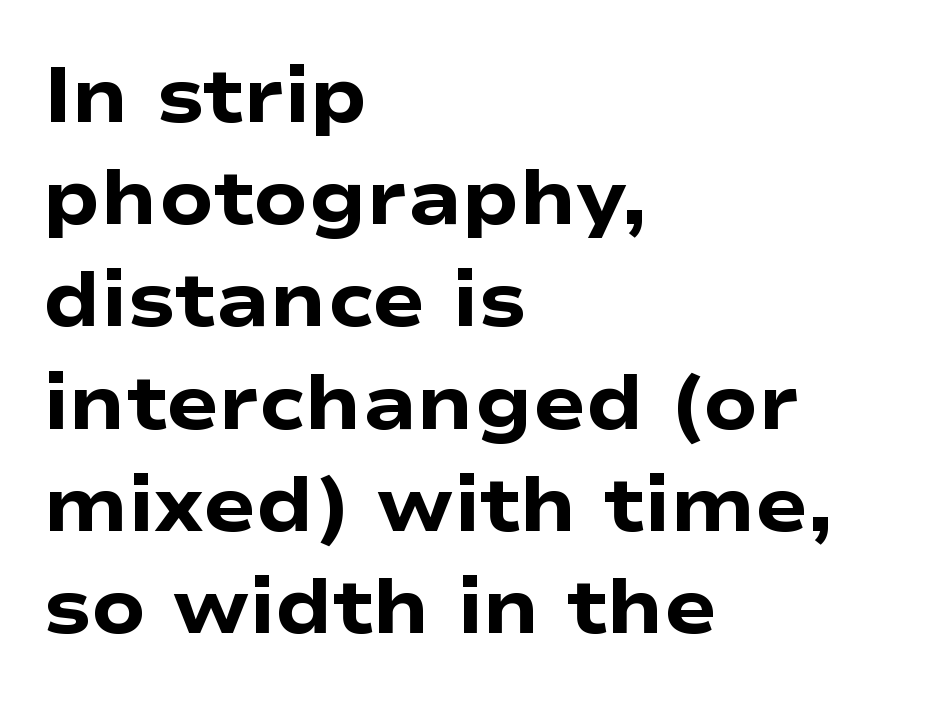
The image shows 78 px heavy, wide sans-serif type, upright; set left-aligned, normal line spacing (1.31x), normal letter spacing, not underlined; low stroke contrast and a medium x-height.
